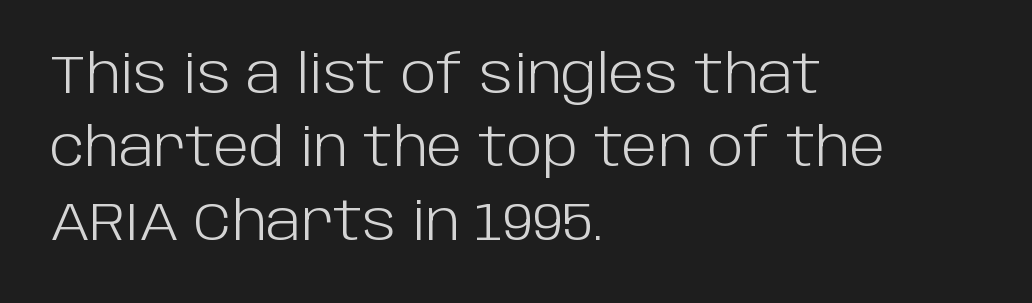
{"serif": "no", "italic": "no", "bold": "no", "weight": "light", "width": "normal", "stroke_contrast": "low", "x_height": "large", "monospaced": "no", "underline": "no", "align": "left", "line_spacing": "normal", "line_spacing_ratio": 1.36, "letter_spacing": "normal", "letter_spacing_em": 0.0, "glyph_px": 54}
